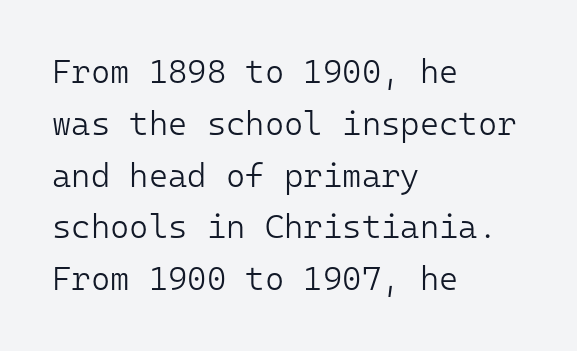
{"serif": "no", "italic": "no", "bold": "no", "weight": "light", "width": "normal", "stroke_contrast": "low", "x_height": "medium", "monospaced": "yes", "underline": "no", "align": "left", "line_spacing": "normal", "line_spacing_ratio": 1.57, "letter_spacing": "normal", "letter_spacing_em": 0.0, "glyph_px": 33}
